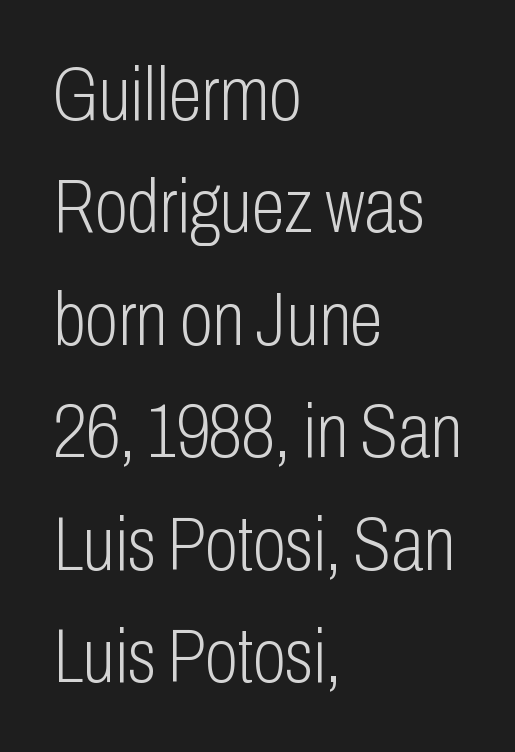
{"serif": "no", "italic": "no", "bold": "no", "weight": "light", "width": "condensed", "stroke_contrast": "low", "x_height": "medium", "monospaced": "no", "underline": "no", "align": "left", "line_spacing": "normal", "line_spacing_ratio": 1.48, "letter_spacing": "normal", "letter_spacing_em": 0.0, "glyph_px": 76}
